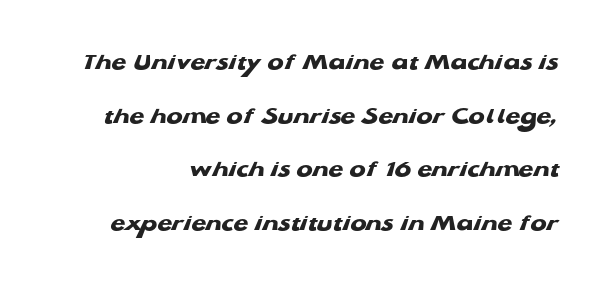
Alignment: flush right. The words here are not underlined. Heft: maximum for text — a bold. What stands out about the letter spacing? Nothing — it is the standard amount. Whoever set this chose breathing room over compactness in the vertical rhythm.
